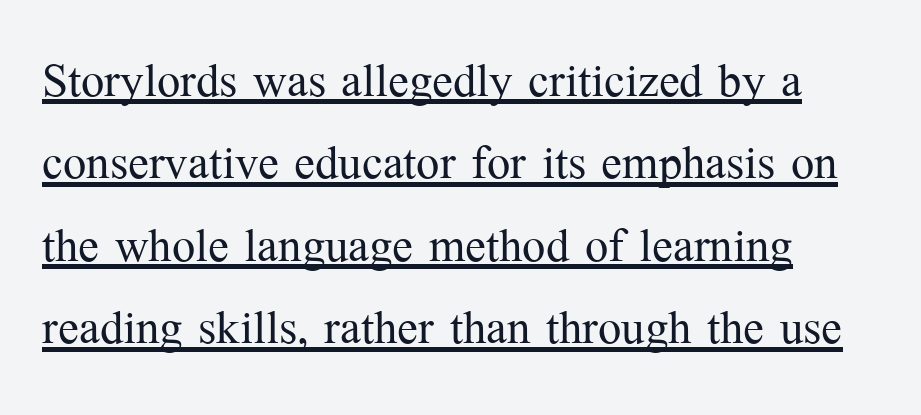
The image shows 62 px light serif type, upright; set left-aligned, normal line spacing (1.33x), normal letter spacing, underlined; medium stroke contrast and a medium x-height.
